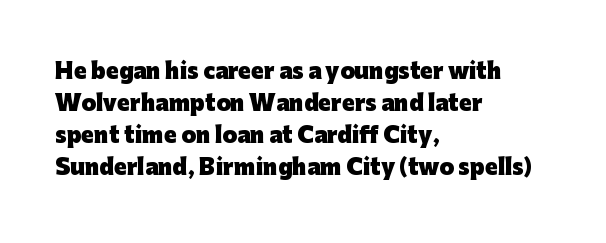
Q: Is the text bold? A: Yes.
Q: Is the text italic (slanted)? A: No, it is upright.
Q: Is the text underlined? A: No.
Q: How is the paragraph aligned? A: Left-aligned.
Q: Is the spacing between letters normal or unusually wide? A: Normal.
Q: Is the spacing between lines tight, normal or loose? A: Normal.
